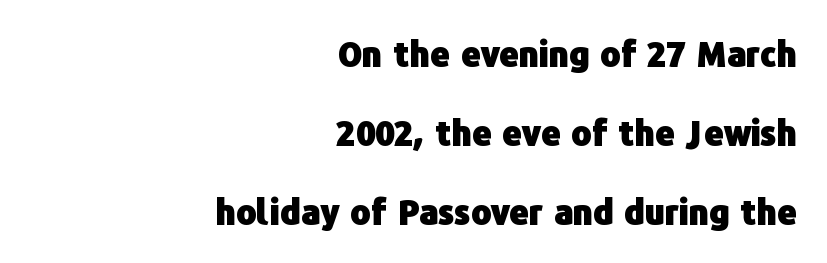
Q: Is the text bold? A: Yes.
Q: Is the text italic (slanted)? A: No, it is upright.
Q: Is the typeface a serif or a sans-serif typeface? A: Sans-serif.
Q: Is the text underlined? A: No.
Q: How is the paragraph aligned? A: Right-aligned.
Q: Is the spacing between letters normal or unusually wide? A: Normal.
Q: Is the spacing between lines tight, normal or loose? A: Loose.
Q: Width (condensed, normal, or wide)? A: Normal.
Q: Stroke contrast? A: Low.
Q: x-height? A: Medium.
Q: Monospaced? A: No.
